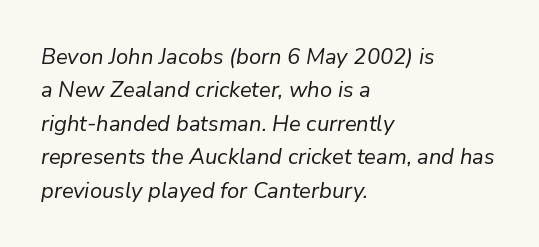
Q: Is the text bold? A: No.
Q: Is the text italic (slanted)? A: Yes, it leans right by about 9 degrees.
Q: Is the text underlined? A: No.
Q: How is the paragraph aligned? A: Left-aligned.
Q: Is the spacing between letters normal or unusually wide? A: Normal.
Q: Is the spacing between lines tight, normal or loose? A: Normal.
